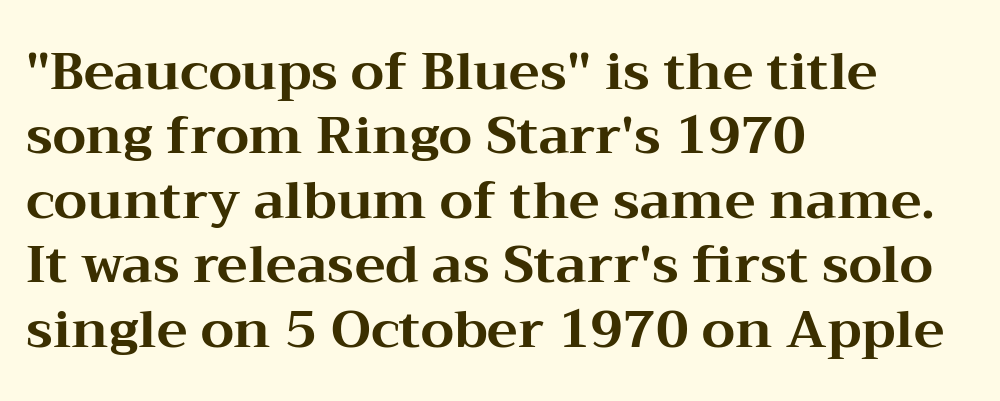
{"serif": "yes", "italic": "no", "bold": "yes", "weight": "bold", "width": "wide", "stroke_contrast": "medium", "x_height": "medium", "monospaced": "no", "underline": "no", "align": "left", "line_spacing_ratio": 1.24, "letter_spacing": "normal", "letter_spacing_em": 0.0, "glyph_px": 52}
